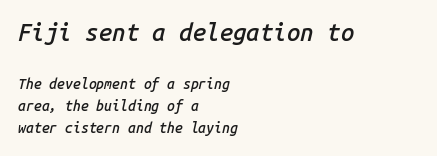
The image shows 24 px text type, italic (leaning right); set left-aligned, normal line spacing (1.58x), normal letter spacing, not underlined; the first (top) block is 1.71x larger.
